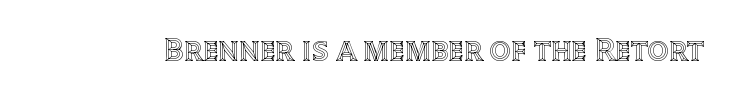
The image shows 33 px text type, upright; set normal letter spacing, not underlined; a large x-height.
